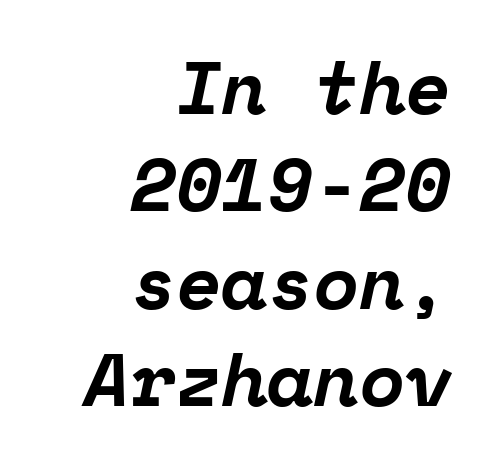
{"serif": "yes", "italic": "yes", "lean": "right", "slant_degrees": 12, "bold": "yes", "weight": "bold", "width": "normal", "stroke_contrast": "low", "x_height": "medium", "monospaced": "yes", "underline": "no", "align": "right", "line_spacing": "normal", "line_spacing_ratio": 1.3, "letter_spacing": "normal", "letter_spacing_em": 0.0, "glyph_px": 75}
